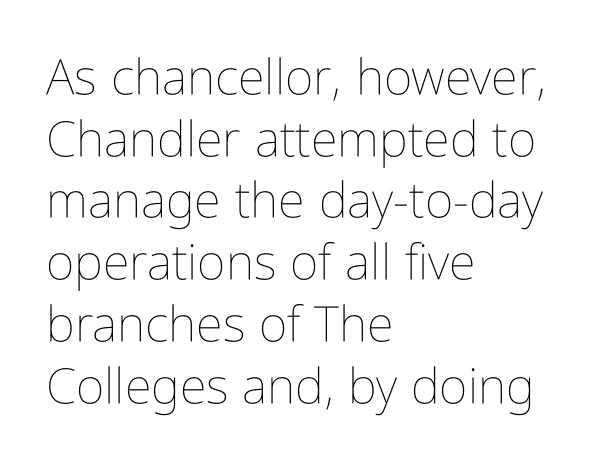
The image shows 49 px thin, condensed type, upright; set left-aligned, normal line spacing (1.26x), normal letter spacing, not underlined; low stroke contrast and a medium x-height.
